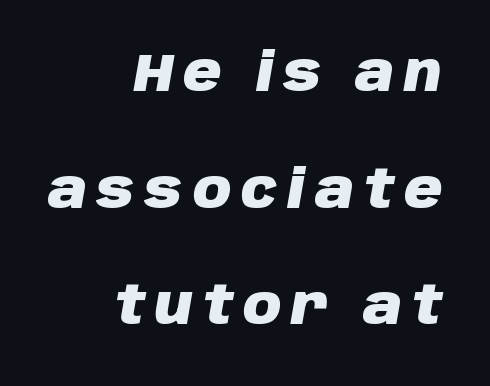
The image shows 53 px heavy type, italic (leaning right); set right-aligned, loose line spacing (2.2x), not underlined; low stroke contrast and a large x-height.
